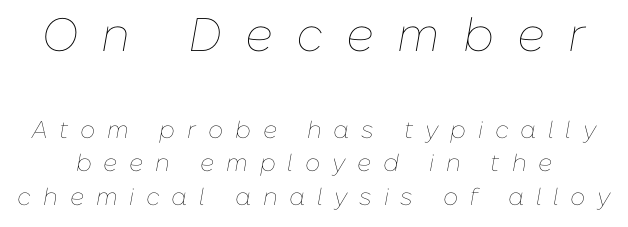
{"italic": "yes", "lean": "right", "slant_degrees": 10, "bold": "no", "weight": "thin", "width": "normal", "stroke_contrast": "low", "x_height": "medium", "monospaced": "no", "underline": "no", "line_spacing": "normal", "line_spacing_ratio": 1.39, "letter_spacing": "wide", "letter_spacing_em": 0.49, "larger_block": "first", "size_ratio": 1.96, "glyph_px": 47}
